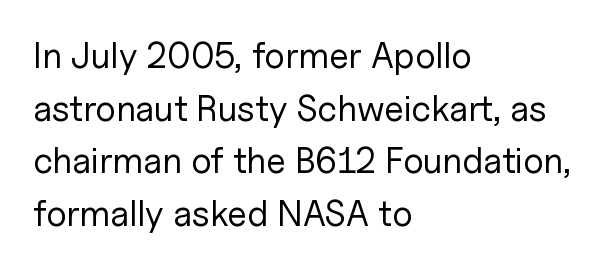
Q: Is the text bold? A: No.
Q: Is the text italic (slanted)? A: No, it is upright.
Q: Is the typeface a serif or a sans-serif typeface? A: Sans-serif.
Q: Is the text underlined? A: No.
Q: How is the paragraph aligned? A: Left-aligned.
Q: Is the spacing between letters normal or unusually wide? A: Normal.
Q: Is the spacing between lines tight, normal or loose? A: Normal.
Q: Width (condensed, normal, or wide)? A: Normal.
Q: Stroke contrast? A: Low.
Q: x-height? A: Medium.
Q: Monospaced? A: No.
